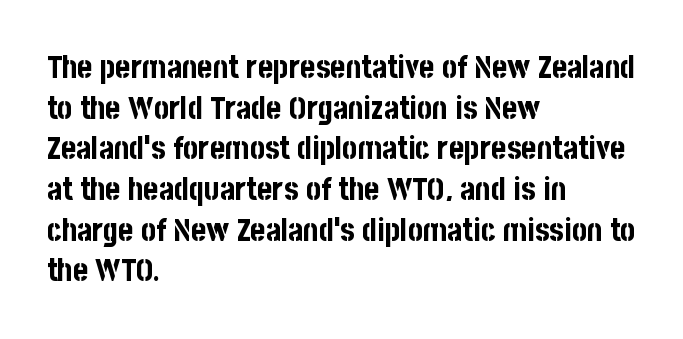
Short note: letters normally spaced. In terms of weight, the rendering is a true, heavy bold. Each line starts at the same left margin while the right side varies. Nope, not italic — everything's standing straight. Regular leading. Stroke terminals: plain, sans-serif.
